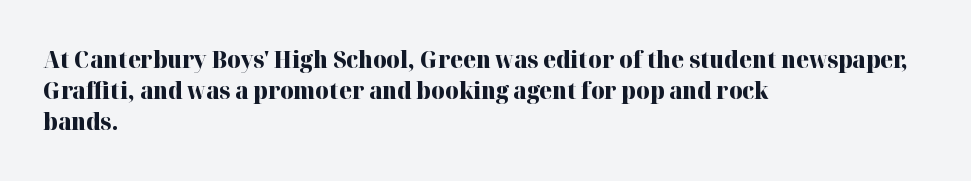
Q: Is the text bold? A: Yes.
Q: Is the text italic (slanted)? A: No, it is upright.
Q: Is the text underlined? A: No.
Q: How is the paragraph aligned? A: Left-aligned.
Q: Is the spacing between letters normal or unusually wide? A: Normal.
Q: Is the spacing between lines tight, normal or loose? A: Normal.
